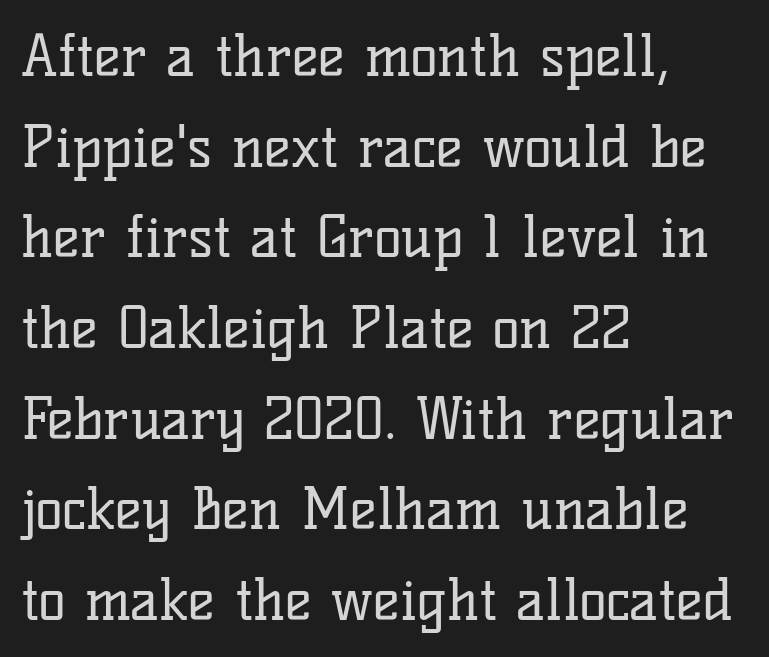
The image shows 57 px regular-weight serif type, upright; set left-aligned, normal line spacing (1.59x), normal letter spacing, not underlined; low stroke contrast and a medium x-height.
